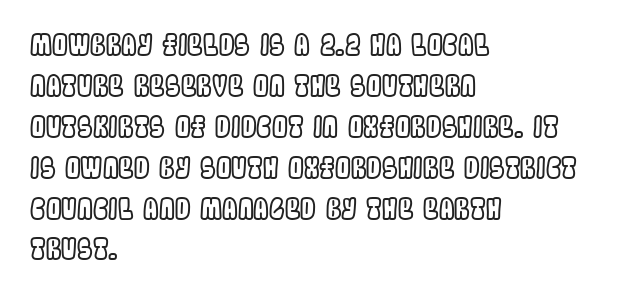
The image shows 28 px condensed type, upright; set left-aligned, normal line spacing (1.46x), normal letter spacing, not underlined; a large x-height.
